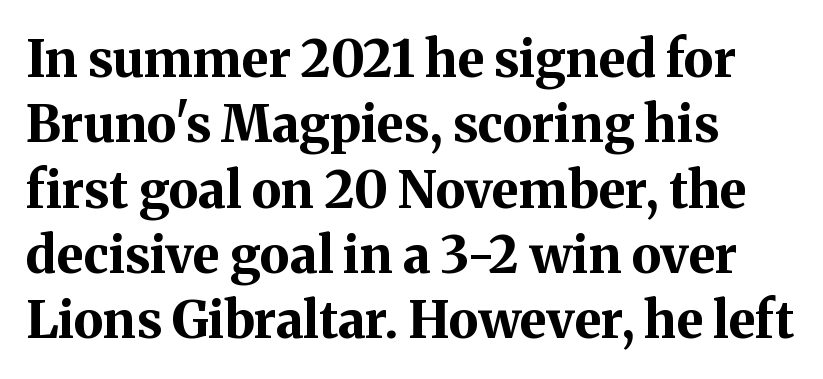
Proportional: the letters do not fall into vertical columns. Every character sits straight up, as roman type does. The strip under each line holds only bare page. The ragged edge is on the right, which tells us the setting is flush left. A full-strength bold gives these letters their thick strokes. Summary of vertical rhythm: regular, with standard interline spacing.
